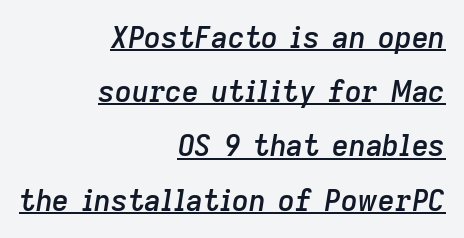
The image shows 29 px semibold type, italic (leaning right); set right-aligned, line spacing 1.87x, normal letter spacing, underlined; low stroke contrast and a medium x-height.
